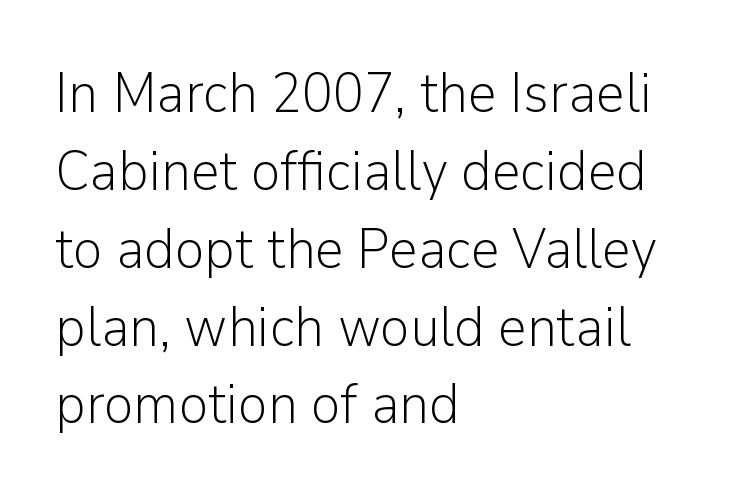
{"serif": "no", "italic": "no", "bold": "no", "weight": "light", "width": "normal", "stroke_contrast": "low", "x_height": "medium", "monospaced": "no", "underline": "no", "align": "left", "line_spacing": "normal", "line_spacing_ratio": 1.39, "letter_spacing": "normal", "letter_spacing_em": 0.0, "glyph_px": 56}
